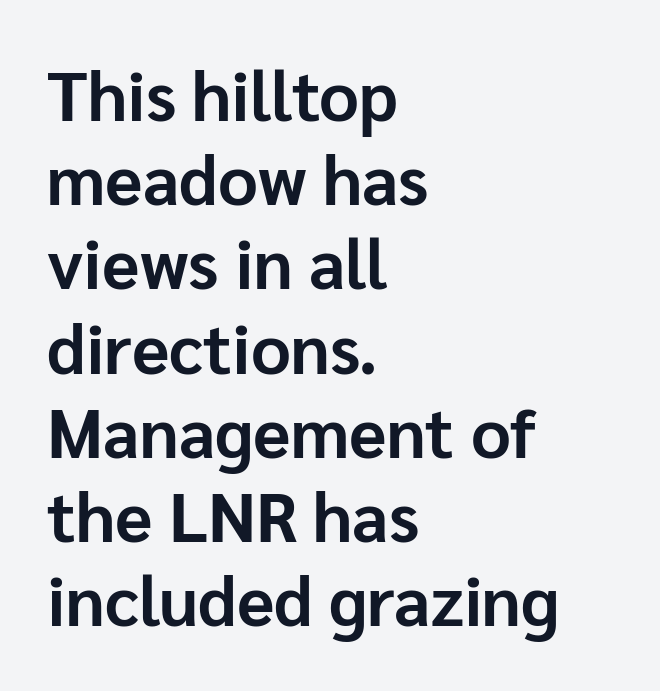
Q: Is the text bold? A: Yes.
Q: Is the text italic (slanted)? A: No, it is upright.
Q: Is the typeface a serif or a sans-serif typeface? A: Sans-serif.
Q: Is the text underlined? A: No.
Q: How is the paragraph aligned? A: Left-aligned.
Q: Is the spacing between letters normal or unusually wide? A: Normal.
Q: Width (condensed, normal, or wide)? A: Normal.
Q: Stroke contrast? A: Low.
Q: x-height? A: Medium.
Q: Monospaced? A: No.
